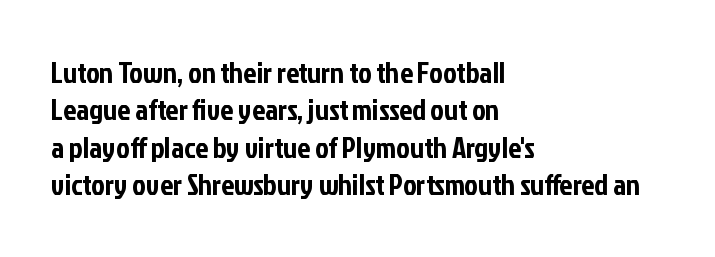
{"serif": "no", "italic": "no", "width": "condensed", "stroke_contrast": "low", "x_height": "medium", "monospaced": "no", "underline": "no", "align": "left", "line_spacing": "normal", "line_spacing_ratio": 1.29, "letter_spacing": "normal", "letter_spacing_em": 0.0, "glyph_px": 29}
